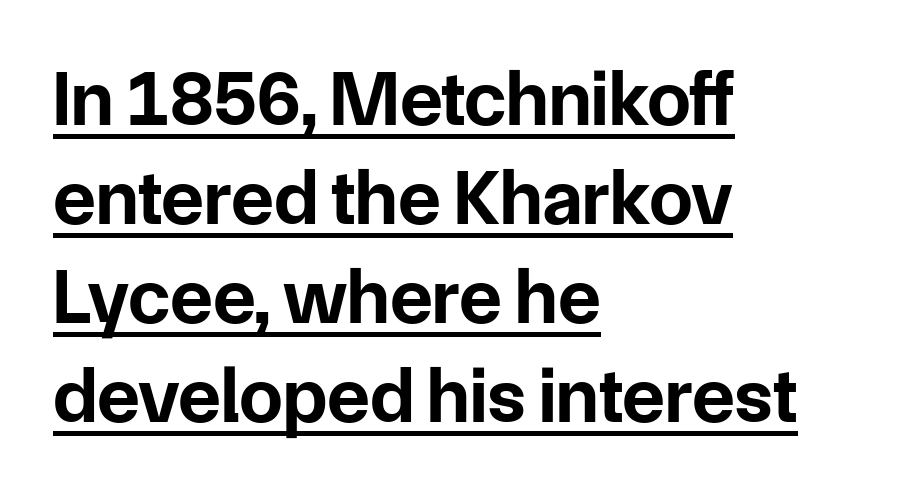
Q: Is the text bold? A: Yes.
Q: Is the text italic (slanted)? A: No, it is upright.
Q: Is the typeface a serif or a sans-serif typeface? A: Sans-serif.
Q: Is the text underlined? A: Yes.
Q: How is the paragraph aligned? A: Left-aligned.
Q: Is the spacing between letters normal or unusually wide? A: Normal.
Q: Is the spacing between lines tight, normal or loose? A: Normal.
Q: Width (condensed, normal, or wide)? A: Normal.
Q: Stroke contrast? A: Low.
Q: x-height? A: Medium.
Q: Monospaced? A: No.
